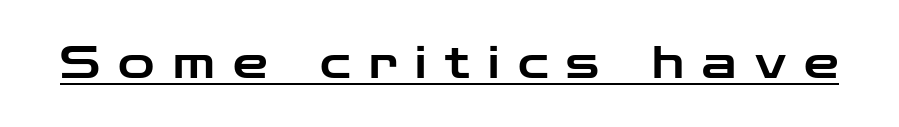
Underlining? Definitely there. Note the varied advance widths — an 'i' is clearly narrower than an 'm'. Each letter's strokes conclude bluntly, with no projecting serifs. Here the glyphs are tracked loosely, breaking word shapes into spaced letters. Posture: upright roman.
